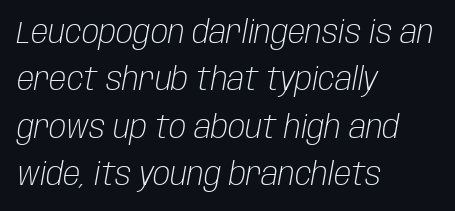
Q: Is the text bold? A: No.
Q: Is the text italic (slanted)? A: Yes, it leans right by about 10 degrees.
Q: Is the text underlined? A: No.
Q: How is the paragraph aligned? A: Left-aligned.
Q: Is the spacing between letters normal or unusually wide? A: Normal.
Q: Is the spacing between lines tight, normal or loose? A: Normal.
Q: Width (condensed, normal, or wide)? A: Condensed.
Q: Stroke contrast? A: Low.
Q: x-height? A: Large.
Q: Monospaced? A: No.
